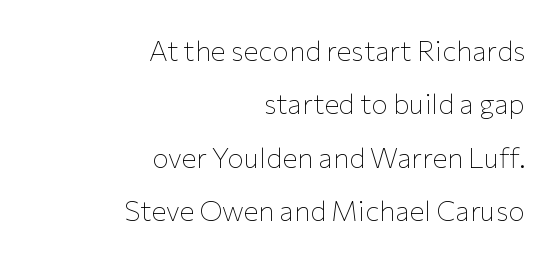
The image shows 28 px thin sans-serif type, upright; set right-aligned, loose line spacing (1.91x), normal letter spacing, not underlined; low stroke contrast and a medium x-height.
